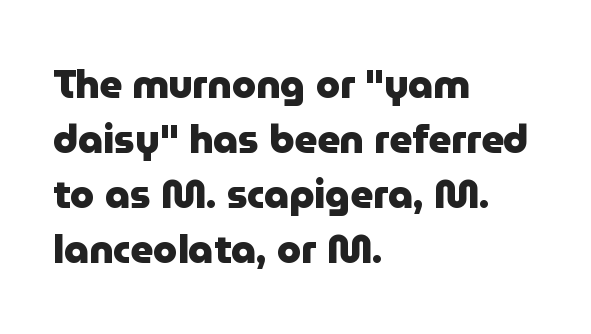
{"serif": "no", "italic": "no", "bold": "yes", "weight": "heavy", "width": "normal", "stroke_contrast": "low", "x_height": "medium", "monospaced": "no", "underline": "no", "align": "left", "line_spacing": "normal", "line_spacing_ratio": 1.41, "letter_spacing": "normal", "letter_spacing_em": 0.0, "glyph_px": 39}
